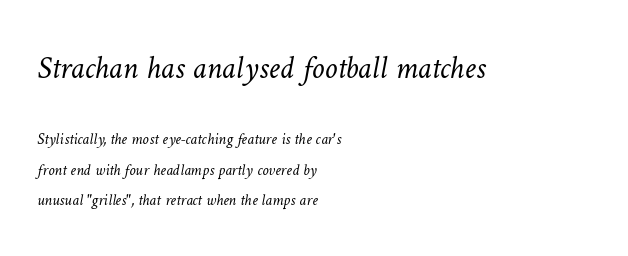
Q: Is the text bold? A: No.
Q: Is the text underlined? A: No.
Q: How is the paragraph aligned? A: Left-aligned.
Q: Is the spacing between letters normal or unusually wide? A: Normal.
Q: Is the spacing between lines tight, normal or loose? A: Loose.
Q: Which block of text is set in a larger size, the first (top) or the second (bottom)? A: The first (top) one.
Q: Width (condensed, normal, or wide)? A: Normal.
Q: Stroke contrast? A: Low.
Q: x-height? A: Medium.
Q: Monospaced? A: No.
